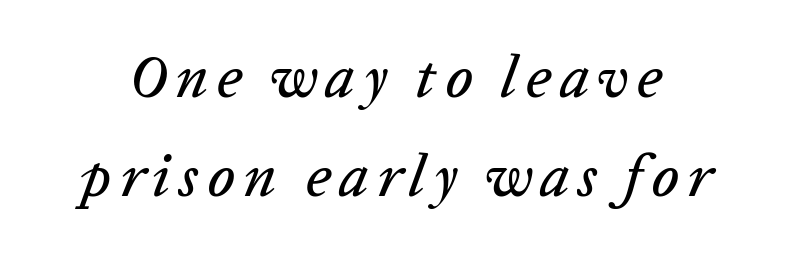
The image shows 60 px text type, italic (leaning right); set normal line spacing (1.65x), not underlined; low stroke contrast and a medium x-height.
